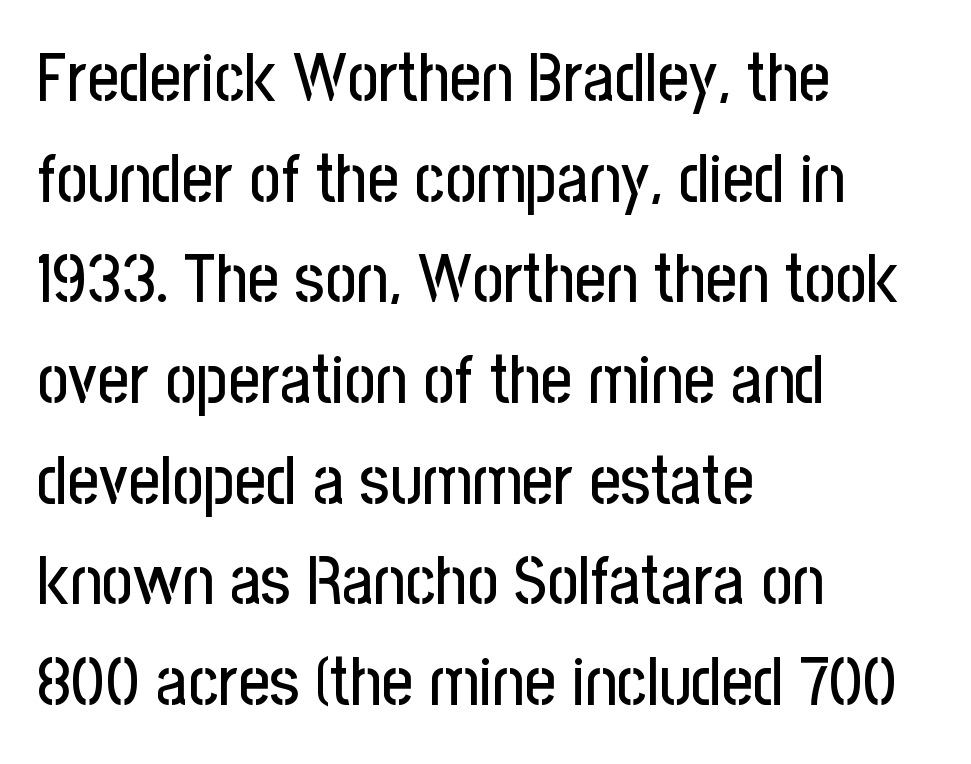
The image shows 68 px condensed sans-serif type, upright; set left-aligned, normal line spacing (1.48x), normal letter spacing, not underlined; low stroke contrast and a medium x-height.
